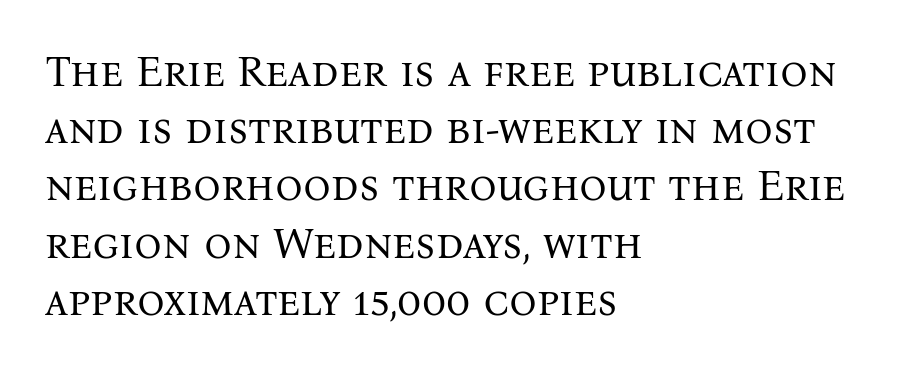
The image shows 43 px regular-weight serif type, upright; set left-aligned, normal line spacing (1.33x), normal letter spacing, not underlined; medium stroke contrast and a medium x-height.
